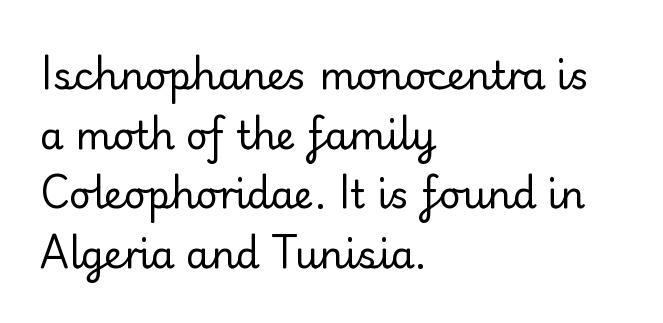
Beneath every word, the page is bare. Each word holds together tightly as a unit, with standard inter-letter gaps. The font sits on the lighter half of the weight spectrum, regular included. This sample is left-justified, so line endings fall wherever the words run out. In terms of posture, this sample is upright.
